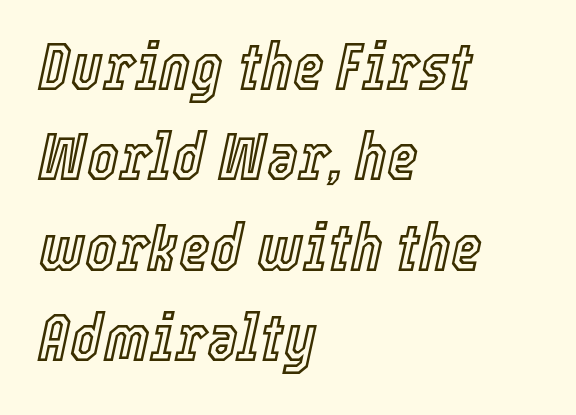
These lines are set flush left with a ragged right edge. Each letter keeps its own natural width here, so spacing adapts to shape. Glance below the letters and you will spot only blank space. When letters slant like this, we call the style italic. Compared with typical paragraphs, the rows here are spaced about the same.
